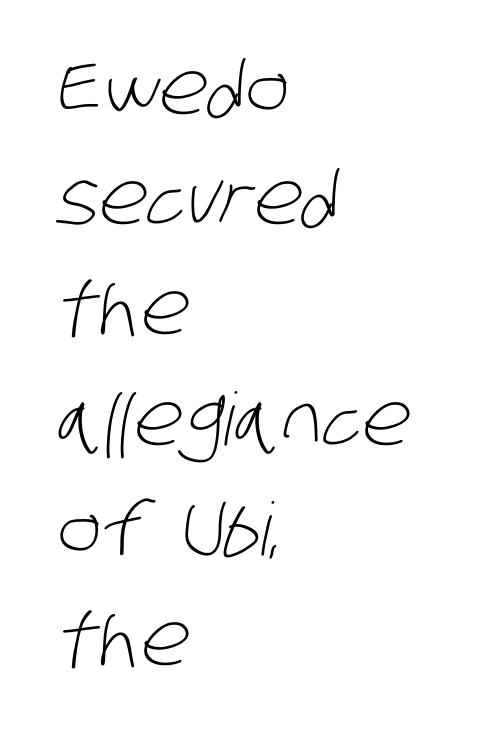
The image shows 73 px light, condensed sans-serif type; set left-aligned, normal line spacing (1.51x), normal letter spacing, not underlined; low stroke contrast and a large x-height.
